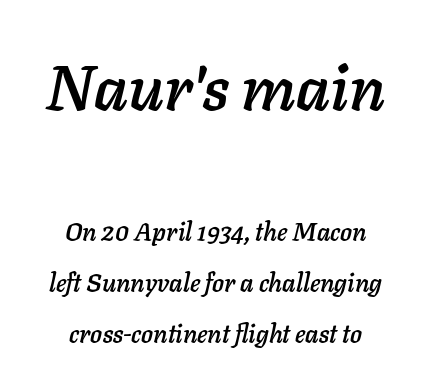
Q: Is the text italic (slanted)? A: Yes, it leans right by about 11 degrees.
Q: Is the text underlined? A: No.
Q: How is the paragraph aligned? A: Centered.
Q: Is the spacing between letters normal or unusually wide? A: Normal.
Q: Is the spacing between lines tight, normal or loose? A: Loose.
Q: Which block of text is set in a larger size, the first (top) or the second (bottom)? A: The first (top) one.
Q: Width (condensed, normal, or wide)? A: Normal.
Q: Stroke contrast? A: Low.
Q: x-height? A: Medium.
Q: Monospaced? A: No.
